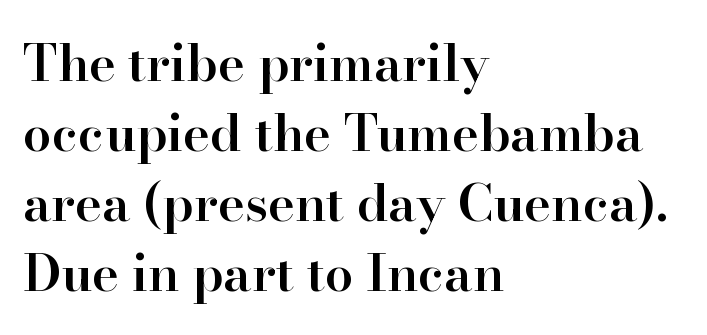
Casual observation: everything's shoved over to the left. Ascenders rise straight up at ninety degrees. Think of a printed novel: that variable character pitch is what you see here. Semibold letterforms, between regular and bold. Students, note that the glyphs here touch the page at normal intervals.
